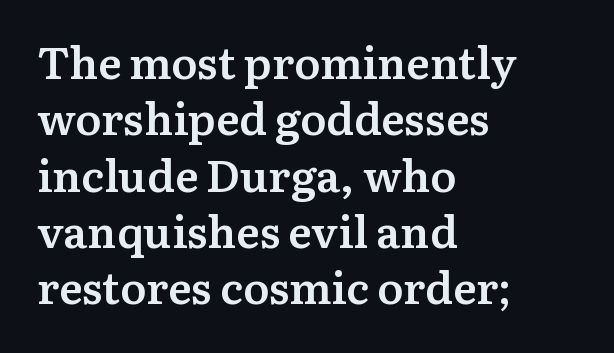
Q: Is the text bold? A: Semi-bold.
Q: Is the text italic (slanted)? A: No, it is upright.
Q: Is the typeface a serif or a sans-serif typeface? A: Serif.
Q: Is the text underlined? A: No.
Q: How is the paragraph aligned? A: Left-aligned.
Q: Is the spacing between letters normal or unusually wide? A: Normal.
Q: Is the spacing between lines tight, normal or loose? A: Normal.
Q: Width (condensed, normal, or wide)? A: Normal.
Q: Stroke contrast? A: Medium.
Q: x-height? A: Medium.
Q: Monospaced? A: No.
